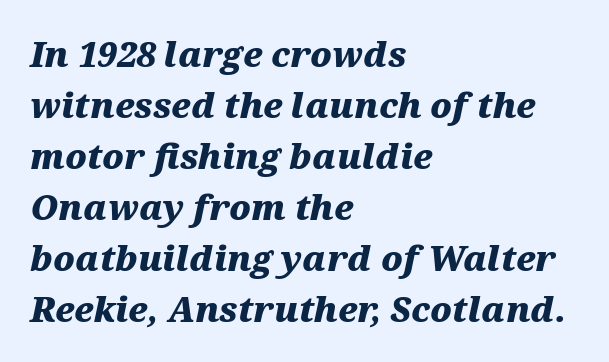
Baseline-to-baseline distance is the conventional proportion of letter height. Note the varied advance widths — an 'i' is clearly narrower than an 'm'. Compared with an ordinary text face, these strokes are far heavier — a full bold. Letter spacing: default.
